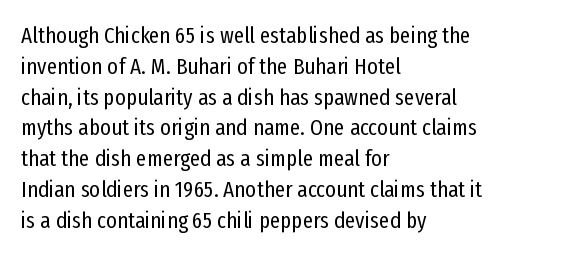
{"italic": "no", "bold": "no", "underline": "no", "align": "left", "line_spacing": "normal", "line_spacing_ratio": 1.34, "letter_spacing": "normal", "letter_spacing_em": 0.0, "glyph_px": 23}
